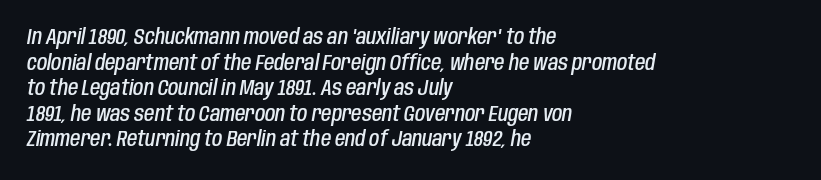
Italic: yes, the glyphs are oblique. Caption: multi-line text, flush left, ragged right. The typesetting leans somewhat heavy: a semibold. What stands out about the letter spacing? Nothing — it is the standard amount.
